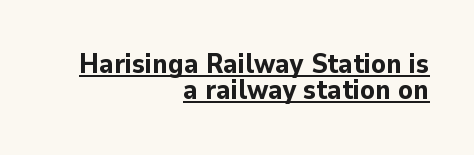
Q: Is the text bold? A: Yes.
Q: Is the text italic (slanted)? A: No, it is upright.
Q: Is the text underlined? A: Yes.
Q: How is the paragraph aligned? A: Right-aligned.
Q: Is the spacing between letters normal or unusually wide? A: Normal.
Q: Is the spacing between lines tight, normal or loose? A: Tight.
